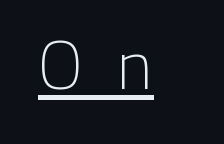
The image shows 68 px light sans-serif type, upright; set unusually wide letter spacing (+0.47 em), underlined; low stroke contrast and a medium x-height.
